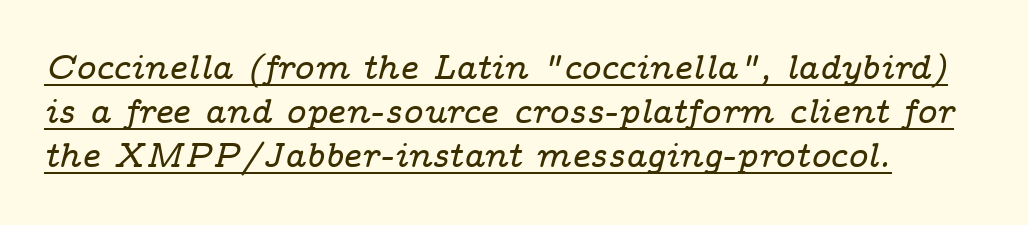
{"serif": "yes", "italic": "yes", "lean": "right", "slant_degrees": 14, "width": "wide", "stroke_contrast": "low", "x_height": "medium", "monospaced": "no", "underline": "yes", "line_spacing": "normal", "line_spacing_ratio": 1.29, "letter_spacing": "normal", "letter_spacing_em": 0.0, "glyph_px": 34}
